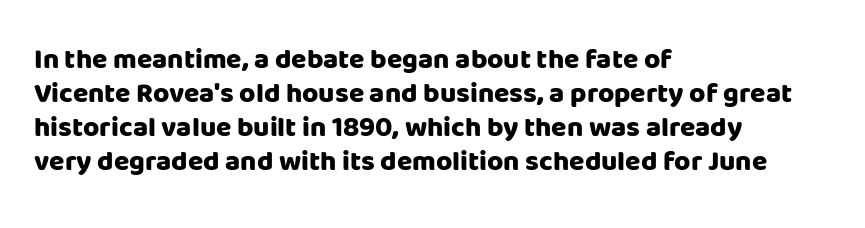
{"serif": "no", "italic": "no", "bold": "yes", "weight": "heavy", "width": "normal", "stroke_contrast": "low", "x_height": "large", "monospaced": "no", "underline": "no", "align": "left", "line_spacing_ratio": 1.21, "letter_spacing": "normal", "letter_spacing_em": 0.0, "glyph_px": 28}
